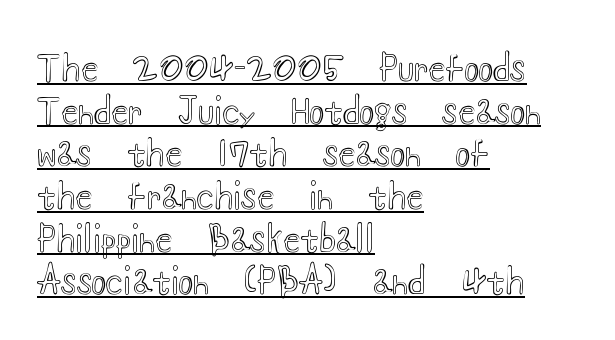
Q: Is the text italic (slanted)? A: No, it is upright.
Q: Is the text underlined? A: Yes.
Q: How is the paragraph aligned? A: Left-aligned.
Q: Is the spacing between letters normal or unusually wide? A: Normal.
Q: Width (condensed, normal, or wide)? A: Wide.
Q: x-height? A: Small.
Q: Monospaced? A: No.
